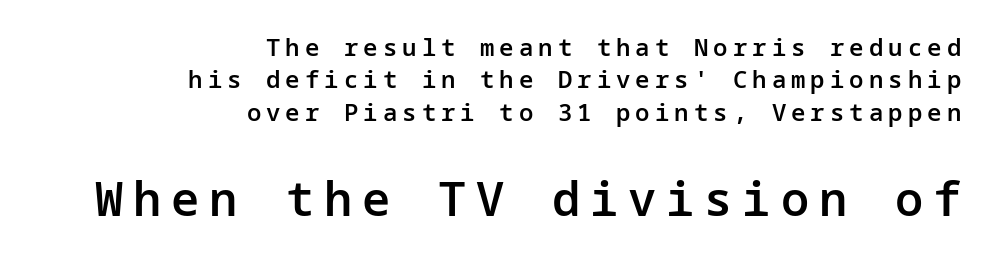
{"serif": "no", "italic": "no", "bold": "semi", "weight": "semibold", "width": "normal", "stroke_contrast": "low", "x_height": "medium", "underline": "no", "align": "right", "line_spacing": "normal", "line_spacing_ratio": 1.35, "letter_spacing": "wide", "letter_spacing_em": 0.21, "larger_block": "second", "size_ratio": 1.96, "glyph_px": 47}
